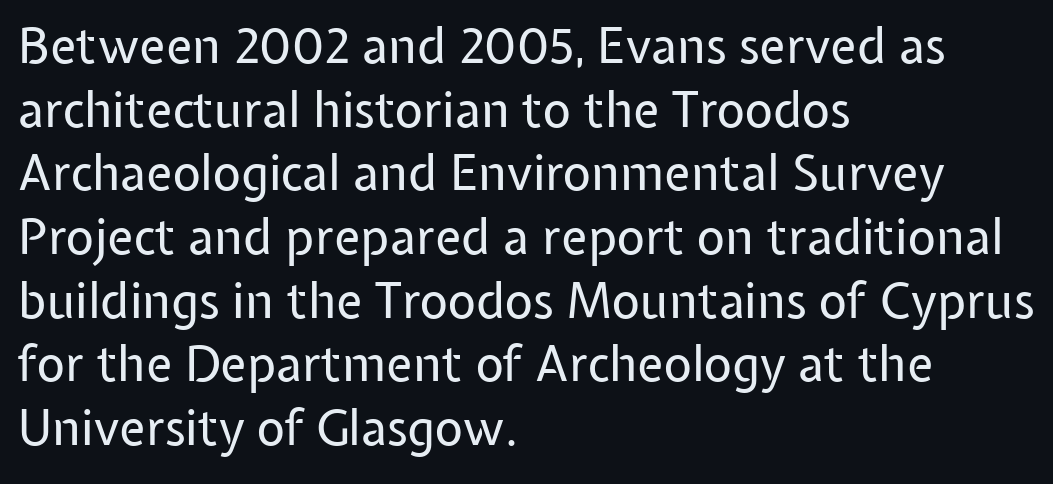
Q: Is the text bold? A: No.
Q: Is the text italic (slanted)? A: No, it is upright.
Q: Is the typeface a serif or a sans-serif typeface? A: Sans-serif.
Q: Is the text underlined? A: No.
Q: How is the paragraph aligned? A: Left-aligned.
Q: Is the spacing between letters normal or unusually wide? A: Normal.
Q: Is the spacing between lines tight, normal or loose? A: Normal.
Q: Width (condensed, normal, or wide)? A: Normal.
Q: Stroke contrast? A: Low.
Q: x-height? A: Medium.
Q: Monospaced? A: No.
